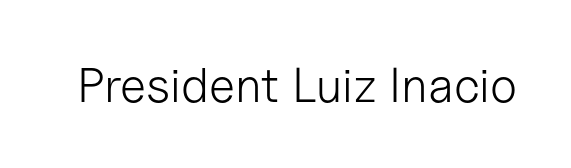
The image shows 49 px light sans-serif type, upright; set normal letter spacing, not underlined; low stroke contrast and a medium x-height.
